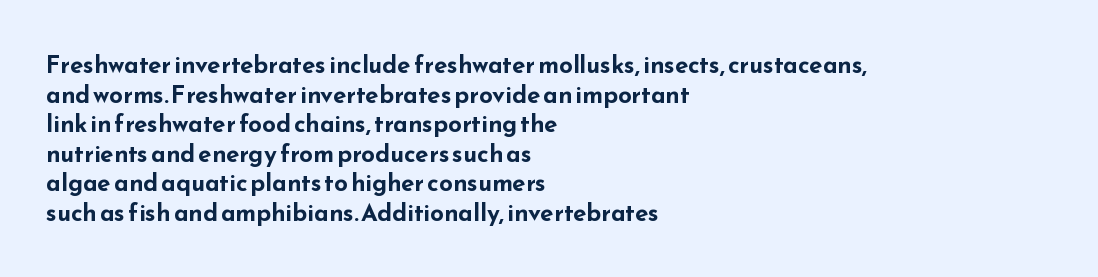
Nobody drew a line under any word here. The lettering stays uniformly vertical, giving the passage a roman look. Each word holds together tightly as a unit, with standard inter-letter gaps. A student would call this left alignment; a typographer would say flush left, rag right. Typographic density is high because the face is bold.
